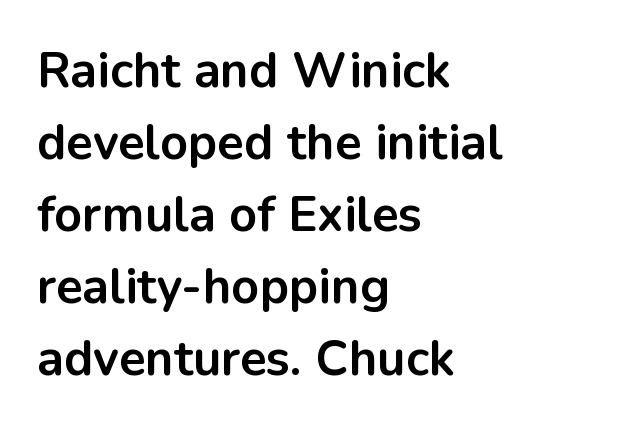
Q: Is the text bold? A: Yes.
Q: Is the text italic (slanted)? A: No, it is upright.
Q: Is the typeface a serif or a sans-serif typeface? A: Sans-serif.
Q: Is the text underlined? A: No.
Q: How is the paragraph aligned? A: Left-aligned.
Q: Is the spacing between letters normal or unusually wide? A: Normal.
Q: Is the spacing between lines tight, normal or loose? A: Normal.
Q: Width (condensed, normal, or wide)? A: Normal.
Q: Stroke contrast? A: Low.
Q: x-height? A: Medium.
Q: Monospaced? A: No.
